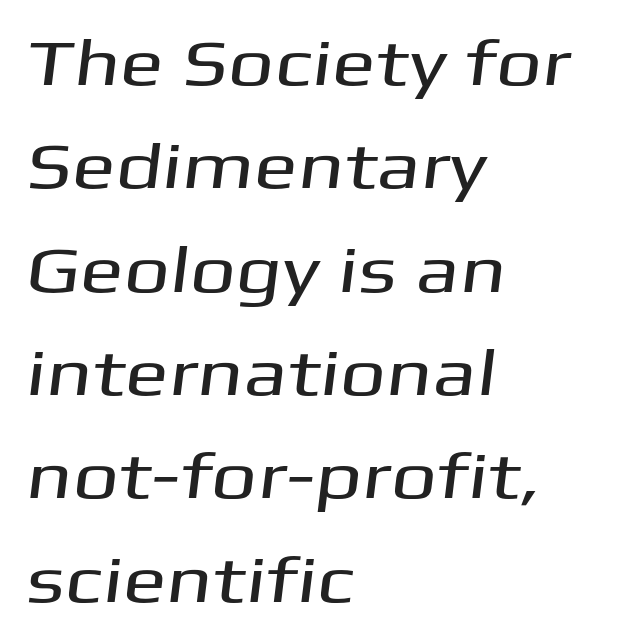
{"serif": "no", "width": "wide", "stroke_contrast": "medium", "x_height": "medium", "monospaced": "no", "underline": "no", "align": "left", "line_spacing": "normal", "line_spacing_ratio": 1.59, "letter_spacing": "normal", "letter_spacing_em": 0.0, "glyph_px": 65}
